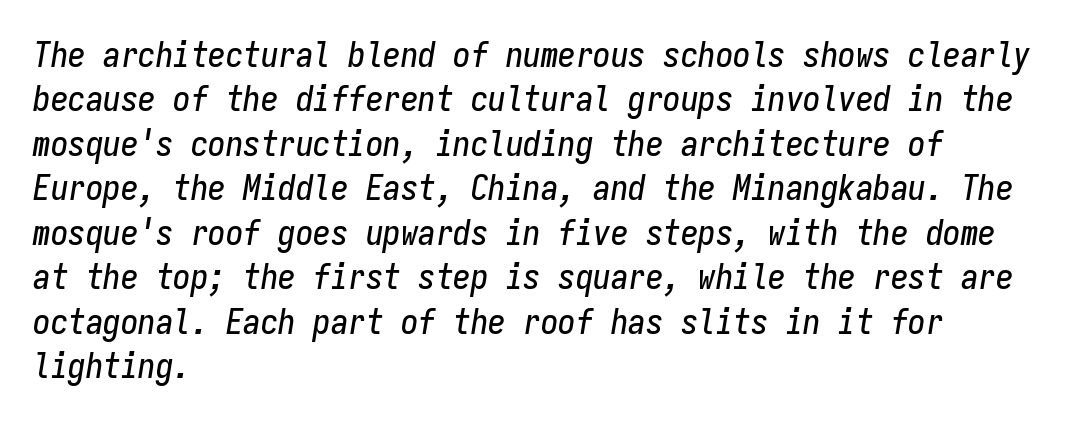
Casual observation: everything's shoved over to the left. Observe the ordinary spacing: letters are neighbours, not strangers. Just letters on the line, the space beneath them empty. Interline gaps are of average width in this sample.
